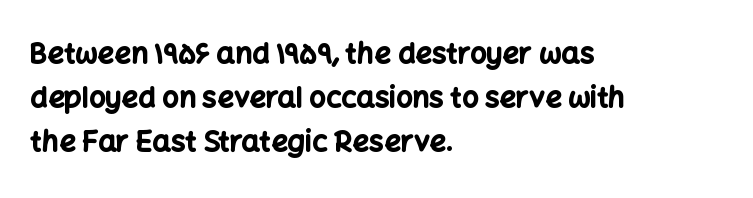
The image shows 29 px bold sans-serif type, upright; set left-aligned, normal line spacing (1.52x), normal letter spacing, not underlined; low stroke contrast and a medium x-height.
